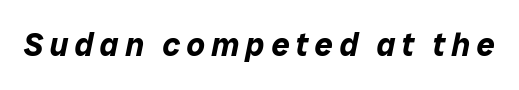
Slanted lettering throughout. Rule under the text: the space is simply empty. As a designer I'd log this as weight 700, bold. A typesetter would call this proportional, since set widths differ per character. Look at the tracking — it's clearly loosened, letters drifting apart.
